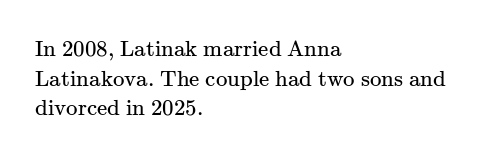
{"italic": "no", "bold": "no", "underline": "no", "align": "left", "line_spacing": "normal", "line_spacing_ratio": 1.29, "letter_spacing": "normal", "letter_spacing_em": 0.0, "glyph_px": 23}
